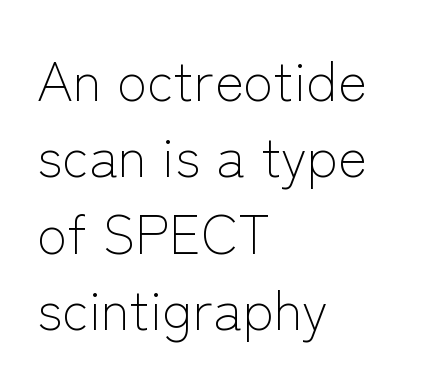
Each word holds together tightly as a unit, with standard inter-letter gaps. The specimen omits any rule beneath the text block's lines. Observe the absence of serifs on each vertical stroke in this sample. Vertical strokes here are truly vertical. The text block is weighted toward the left margin, trailing off unevenly rightward. If you measured baseline to baseline, you'd find a middling distance.
